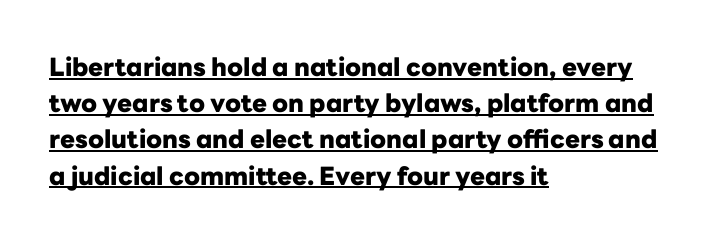
The image shows 25 px bold type, upright; set left-aligned, normal line spacing (1.45x), normal letter spacing, underlined.
